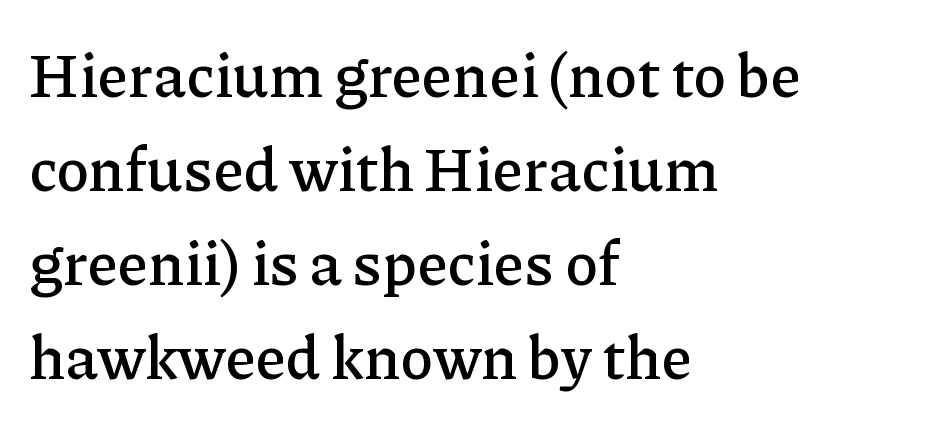
{"serif": "yes", "italic": "no", "width": "normal", "stroke_contrast": "low", "x_height": "medium", "monospaced": "no", "underline": "no", "align": "left", "line_spacing": "normal", "line_spacing_ratio": 1.54, "letter_spacing": "normal", "letter_spacing_em": 0.0, "glyph_px": 61}
